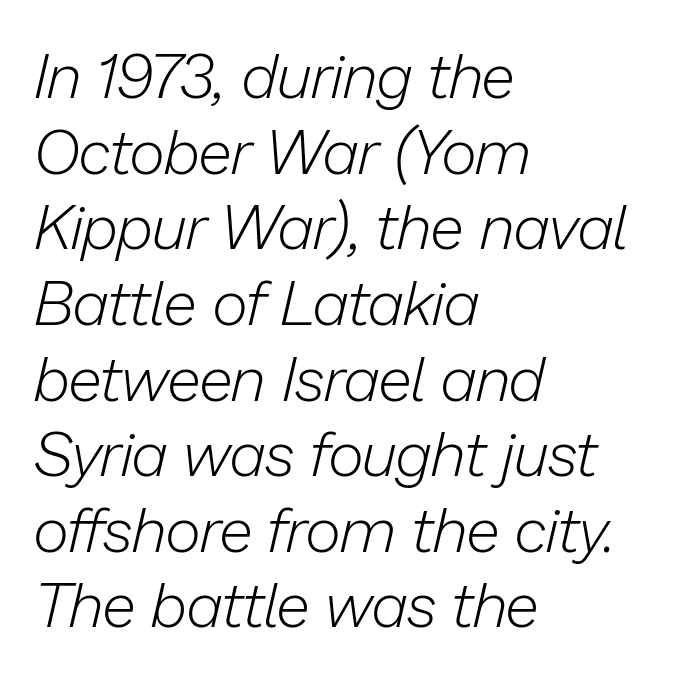
{"italic": "yes", "lean": "right", "slant_degrees": 13, "bold": "no", "weight": "light", "width": "normal", "stroke_contrast": "low", "x_height": "medium", "monospaced": "no", "underline": "no", "align": "left", "line_spacing_ratio": 1.22, "letter_spacing": "normal", "letter_spacing_em": 0.0, "glyph_px": 62}
